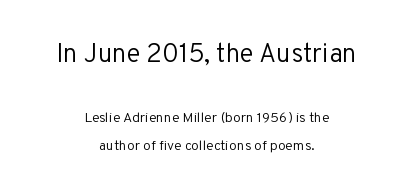
Of the two passages, the one on top uses the larger point size. The type is set solid horizontally, with unmodified tracking. Ink coverage per letter is moderate at most. The space between consecutive lines is lavish. The lines in this sample share a center point and differ in where they start and stop.
